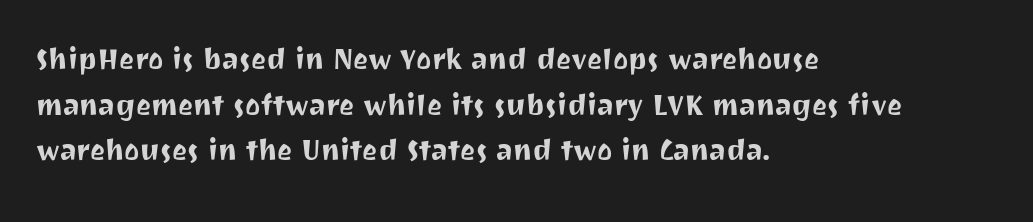
Q: Is the text italic (slanted)? A: No, it is upright.
Q: Is the typeface a serif or a sans-serif typeface? A: Sans-serif.
Q: Is the text underlined? A: No.
Q: How is the paragraph aligned? A: Left-aligned.
Q: Is the spacing between letters normal or unusually wide? A: Normal.
Q: Is the spacing between lines tight, normal or loose? A: Normal.
Q: Width (condensed, normal, or wide)? A: Normal.
Q: Stroke contrast? A: Medium.
Q: x-height? A: Medium.
Q: Monospaced? A: No.
